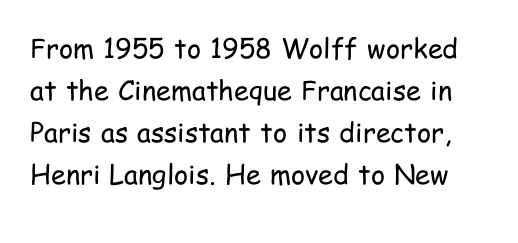
The words here are not underlined. No heavy texture on the line: the type isn't bold. Interline gaps are of average width in this sample. No extra tracking has been applied to these lines.
